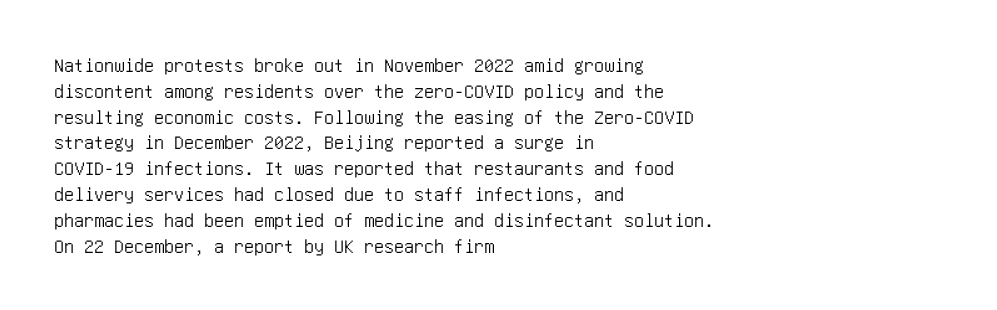
Is there any slant? The stems are plumb. Clear beneath every line of the passage. Nobody touched the tracking dial on this one. Line beginnings align vertically; line endings do not. One glance says typical: line gaps are just what's usual.
